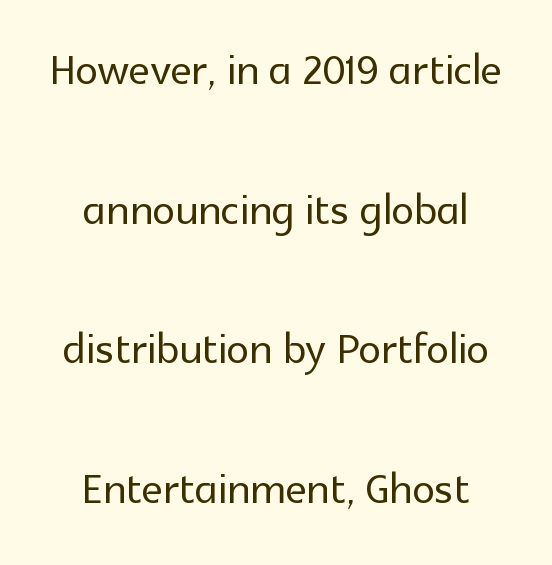
{"serif": "no", "italic": "no", "width": "normal", "x_height": "medium", "monospaced": "no", "underline": "no", "align": "center", "line_spacing": "loose", "line_spacing_ratio": 2.45, "letter_spacing": "normal", "letter_spacing_em": 0.0, "glyph_px": 57}
